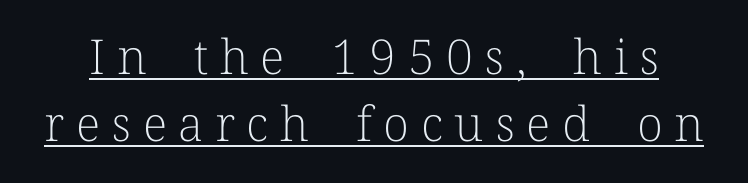
Students, note that the glyphs here are deliberately spaced far apart. The string is rendered with underlining switched on. A roman cut, with each character standing at attention. The passage shown is typeset with a serif family. The typesetting does not lean heavy: it is not bold.
